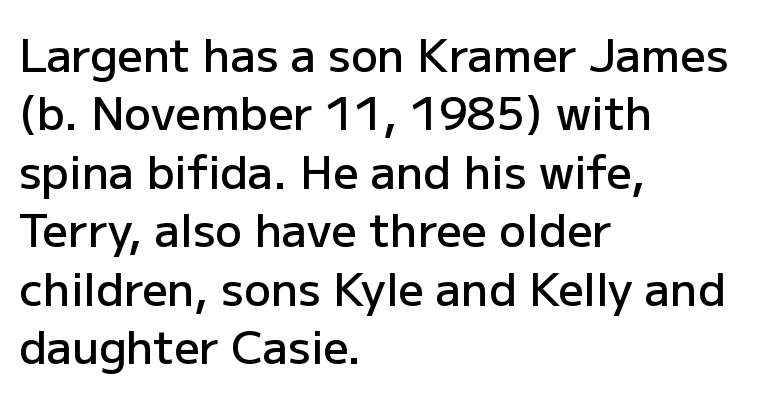
{"serif": "no", "italic": "no", "bold": "semi", "weight": "semibold", "width": "normal", "stroke_contrast": "low", "x_height": "medium", "monospaced": "no", "underline": "no", "align": "left", "line_spacing": "normal", "line_spacing_ratio": 1.3, "letter_spacing": "normal", "letter_spacing_em": 0.0, "glyph_px": 45}
